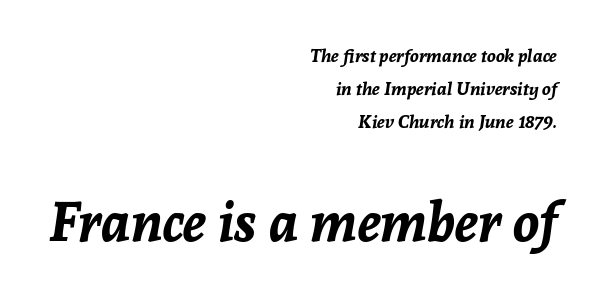
Q: Is the text bold? A: Yes.
Q: Is the text italic (slanted)? A: Yes, it leans right by about 8 degrees.
Q: Is the text underlined? A: No.
Q: How is the paragraph aligned? A: Right-aligned.
Q: Is the spacing between letters normal or unusually wide? A: Normal.
Q: Which block of text is set in a larger size, the first (top) or the second (bottom)? A: The second (bottom) one.
Q: Width (condensed, normal, or wide)? A: Normal.
Q: Stroke contrast? A: Low.
Q: x-height? A: Medium.
Q: Monospaced? A: No.
